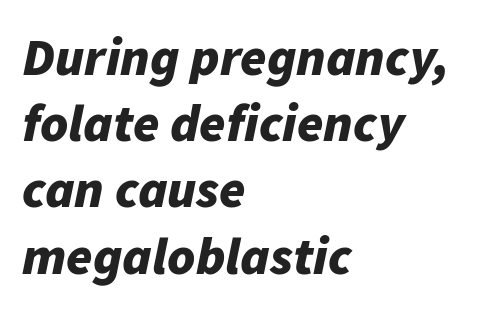
Caption: multi-line text, flush left, ragged right. Does extra space separate the letters? No, they use regular spacing. Strong, thick strokes mark this as bold type. Underlining? Definitely not there. This sample has the flowing, uneven cadence of proportional lettering. Horizontal bands of white between lines are of average thickness.
